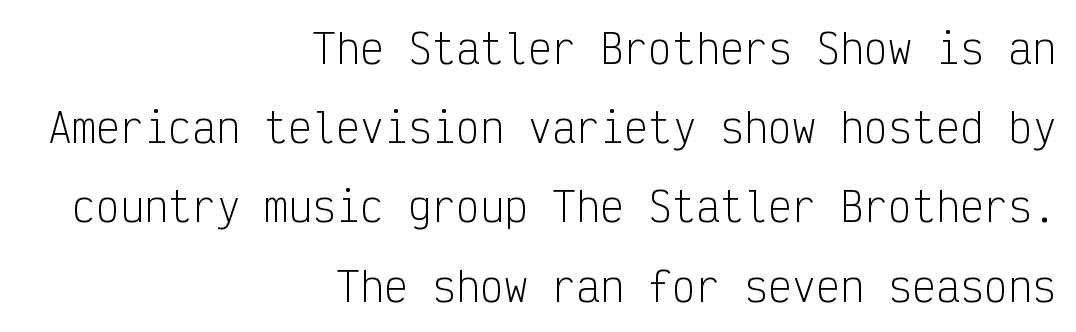
{"serif": "no", "italic": "no", "bold": "no", "weight": "light", "width": "condensed", "stroke_contrast": "low", "x_height": "medium", "monospaced": "yes", "underline": "no", "align": "right", "line_spacing": "loose", "line_spacing_ratio": 1.98, "letter_spacing": "normal", "letter_spacing_em": 0.0, "glyph_px": 40}
